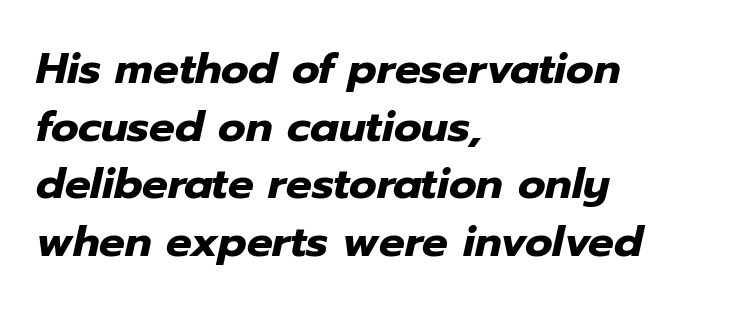
{"italic": "yes", "lean": "right", "slant_degrees": 12, "bold": "yes", "weight": "heavy", "width": "normal", "stroke_contrast": "low", "x_height": "medium", "monospaced": "no", "underline": "no", "align": "left", "line_spacing": "normal", "line_spacing_ratio": 1.34, "letter_spacing": "normal", "letter_spacing_em": 0.0, "glyph_px": 43}
